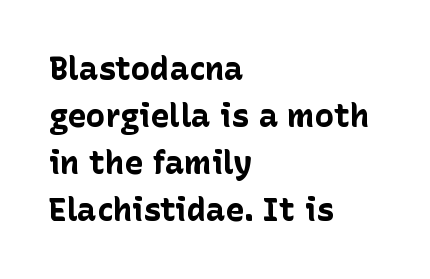
Q: Is the text bold? A: Yes.
Q: Is the text italic (slanted)? A: No, it is upright.
Q: Is the typeface a serif or a sans-serif typeface? A: Sans-serif.
Q: Is the text underlined? A: No.
Q: How is the paragraph aligned? A: Left-aligned.
Q: Is the spacing between letters normal or unusually wide? A: Normal.
Q: Is the spacing between lines tight, normal or loose? A: Normal.
Q: Width (condensed, normal, or wide)? A: Normal.
Q: Stroke contrast? A: Low.
Q: x-height? A: Medium.
Q: Monospaced? A: No.
